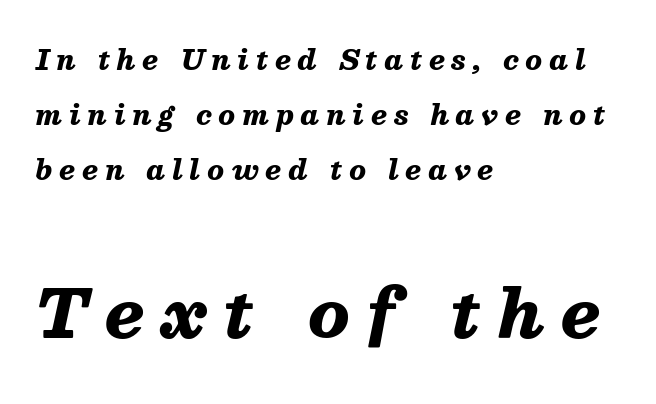
The image shows 67 px heavy type, italic (leaning right); set left-aligned, loose line spacing (2.03x), unusually wide letter spacing (+0.26 em), not underlined; the second (bottom) block is 2.48x larger; medium stroke contrast and a medium x-height.
